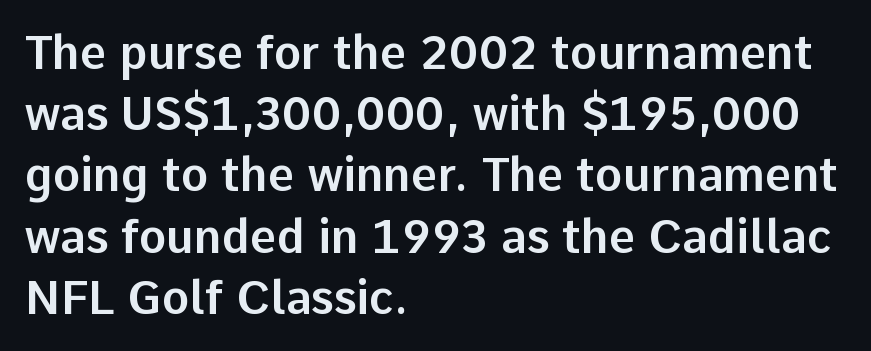
Q: Is the text italic (slanted)? A: No, it is upright.
Q: Is the typeface a serif or a sans-serif typeface? A: Sans-serif.
Q: Is the text underlined? A: No.
Q: How is the paragraph aligned? A: Left-aligned.
Q: Is the spacing between letters normal or unusually wide? A: Normal.
Q: Is the spacing between lines tight, normal or loose? A: Normal.
Q: Width (condensed, normal, or wide)? A: Normal.
Q: Stroke contrast? A: Low.
Q: x-height? A: Medium.
Q: Monospaced? A: No.
